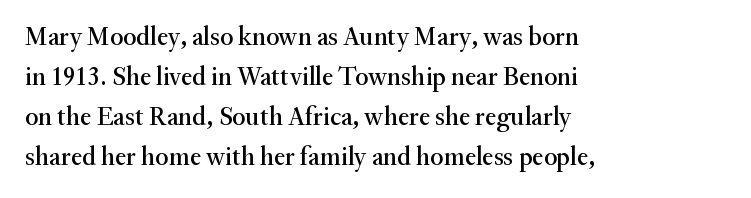
{"italic": "no", "underline": "no", "align": "left", "line_spacing": "normal", "line_spacing_ratio": 1.54, "letter_spacing": "normal", "letter_spacing_em": 0.0, "glyph_px": 26}
